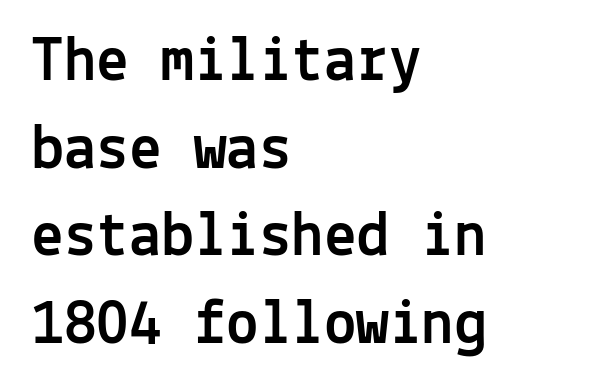
{"serif": "no", "italic": "no", "width": "normal", "x_height": "medium", "monospaced": "yes", "underline": "no", "align": "left", "line_spacing": "normal", "line_spacing_ratio": 1.35, "letter_spacing": "normal", "letter_spacing_em": 0.0, "glyph_px": 65}
